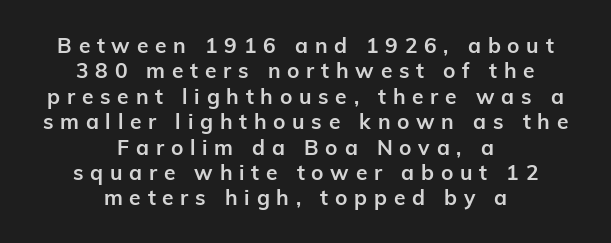
The image shows 21 px bold type, upright; set centered, line spacing 1.21x, unusually wide letter spacing (+0.32 em), not underlined.
